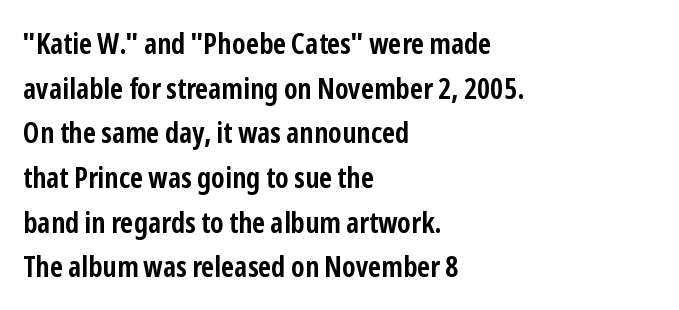
The image shows 29 px semibold, condensed sans-serif type, upright; set left-aligned, normal line spacing (1.54x), normal letter spacing, not underlined; low stroke contrast and a medium x-height.
